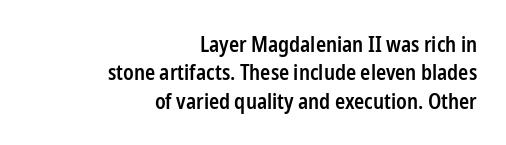
Q: Is the text bold? A: Semi-bold.
Q: Is the text italic (slanted)? A: No, it is upright.
Q: Is the text underlined? A: No.
Q: How is the paragraph aligned? A: Right-aligned.
Q: Is the spacing between letters normal or unusually wide? A: Normal.
Q: Is the spacing between lines tight, normal or loose? A: Normal.
